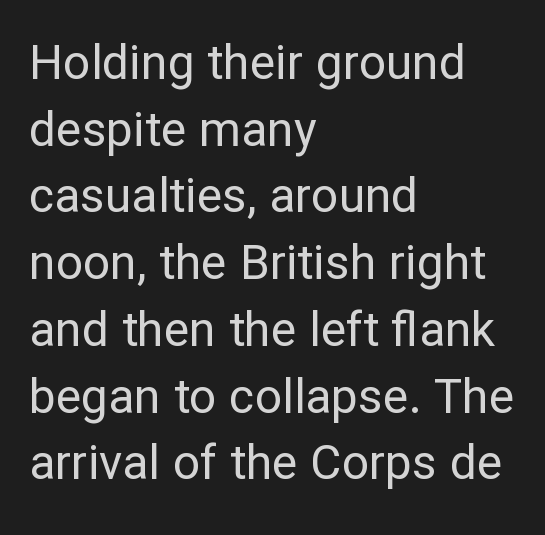
{"serif": "no", "italic": "no", "bold": "no", "weight": "regular", "width": "normal", "stroke_contrast": "low", "x_height": "medium", "monospaced": "no", "underline": "no", "align": "left", "line_spacing": "normal", "line_spacing_ratio": 1.39, "letter_spacing": "normal", "letter_spacing_em": 0.0, "glyph_px": 48}
